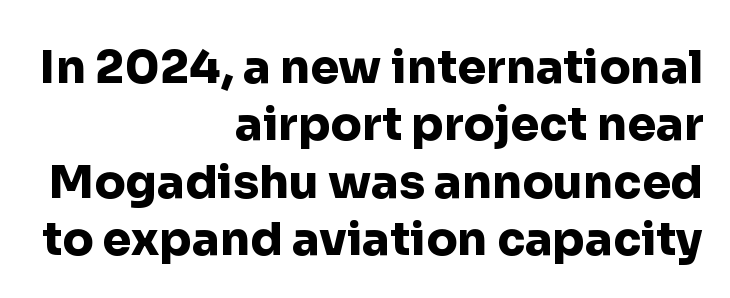
The image shows 46 px heavy sans-serif type, upright; set right-aligned, normal line spacing (1.25x), normal letter spacing, not underlined; low stroke contrast and a medium x-height.
